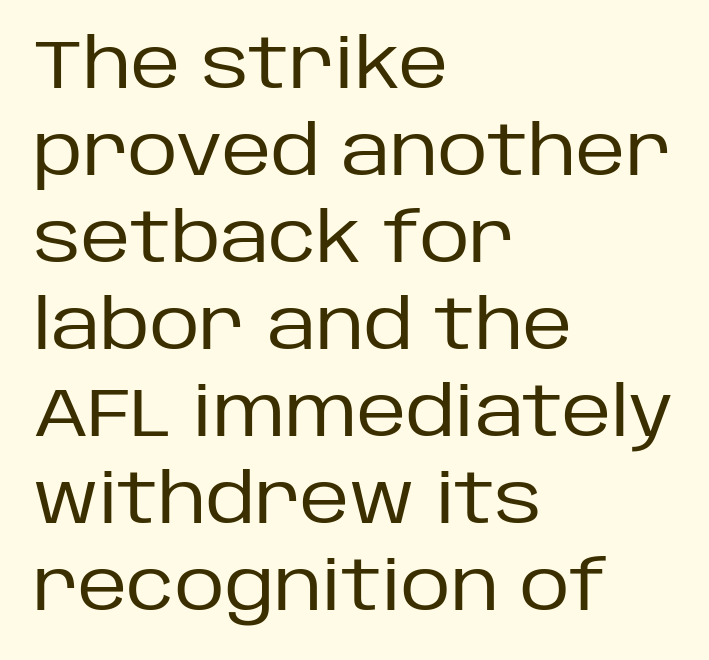
Q: Is the text bold? A: No.
Q: Is the text italic (slanted)? A: No, it is upright.
Q: Is the typeface a serif or a sans-serif typeface? A: Sans-serif.
Q: Is the text underlined? A: No.
Q: How is the paragraph aligned? A: Left-aligned.
Q: Is the spacing between letters normal or unusually wide? A: Normal.
Q: Is the spacing between lines tight, normal or loose? A: Normal.
Q: Width (condensed, normal, or wide)? A: Normal.
Q: Stroke contrast? A: Low.
Q: x-height? A: Large.
Q: Monospaced? A: No.
